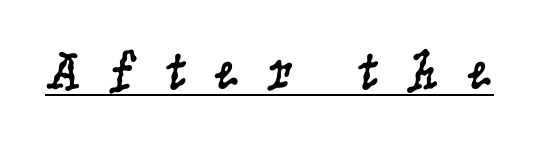
Look at the tracking — it's clearly loosened, letters drifting apart. The face looks like a standard text weight, possibly lighter. Typographically, this falls in the serif category. Beneath each row of characters lies a ruled line.
